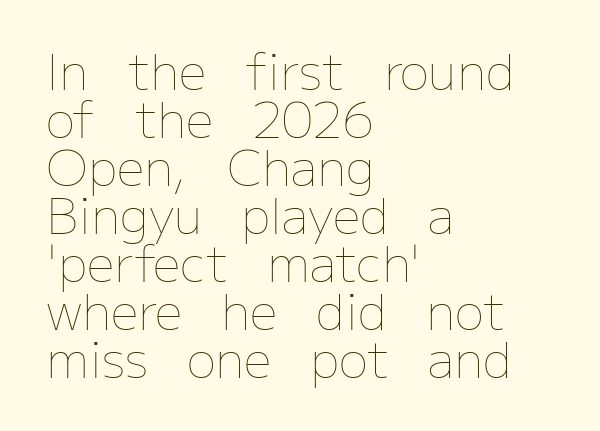
Does the lettering tilt? It doesn't — this is upright. This sample has the flowing, uneven cadence of proportional lettering. Reading down the column, the eye jumps only a short way to each next line. Caption: standard tracking, unaltered. On a weight scale, this lands at 450 or below.
